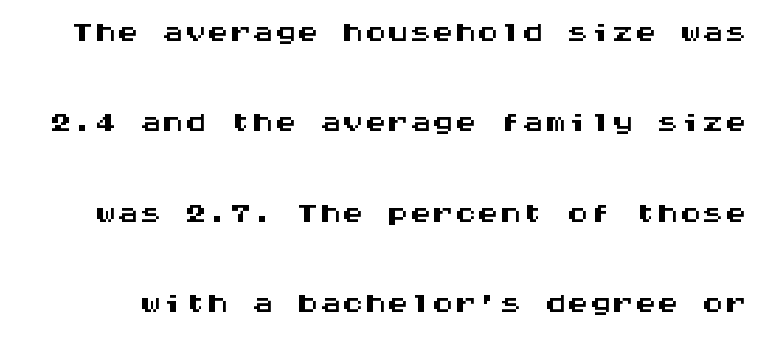
{"serif": "no", "italic": "no", "width": "wide", "stroke_contrast": "medium", "x_height": "large", "monospaced": "yes", "underline": "no", "line_spacing": "loose", "line_spacing_ratio": 2.01, "letter_spacing": "normal", "letter_spacing_em": 0.0, "glyph_px": 45}
